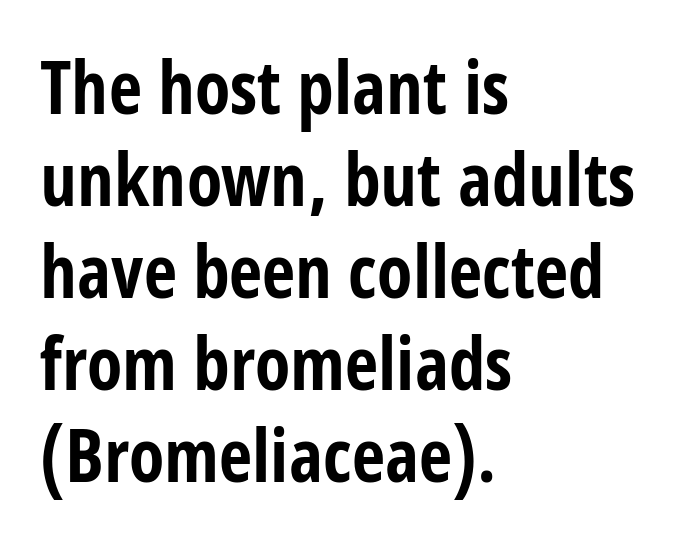
Q: Is the text bold? A: Yes.
Q: Is the text italic (slanted)? A: No, it is upright.
Q: Is the typeface a serif or a sans-serif typeface? A: Sans-serif.
Q: Is the text underlined? A: No.
Q: How is the paragraph aligned? A: Left-aligned.
Q: Is the spacing between letters normal or unusually wide? A: Normal.
Q: Is the spacing between lines tight, normal or loose? A: Normal.
Q: Width (condensed, normal, or wide)? A: Condensed.
Q: Stroke contrast? A: Low.
Q: x-height? A: Large.
Q: Monospaced? A: No.
